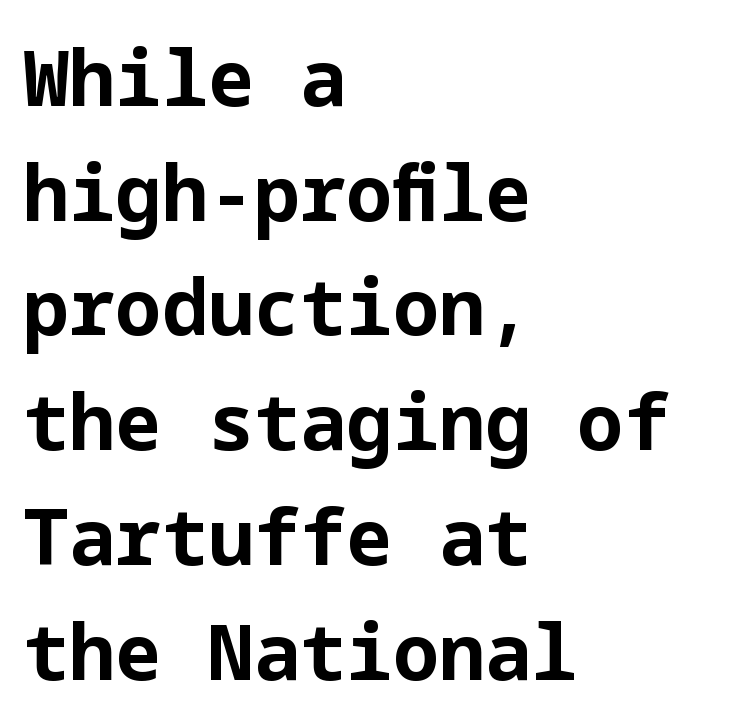
Q: Is the text bold? A: Yes.
Q: Is the text italic (slanted)? A: No, it is upright.
Q: Is the typeface a serif or a sans-serif typeface? A: Sans-serif.
Q: Is the text underlined? A: No.
Q: How is the paragraph aligned? A: Left-aligned.
Q: Is the spacing between letters normal or unusually wide? A: Normal.
Q: Is the spacing between lines tight, normal or loose? A: Normal.
Q: Width (condensed, normal, or wide)? A: Normal.
Q: Stroke contrast? A: Low.
Q: x-height? A: Medium.
